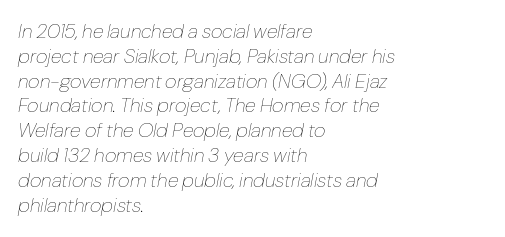
The image shows 20 px text type, italic (leaning right); set left-aligned, line spacing 1.24x, normal letter spacing, not underlined.
